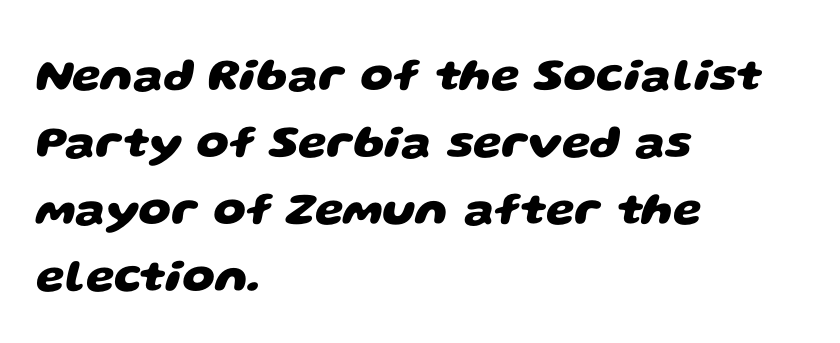
Serifs: no, the terminals of the letterforms are clean. The setting favours the left margin, as ordinary paragraphs usually do. A bare baseline throughout the passage. Here the designer chose a conventional face with non-uniform glyph widths.
